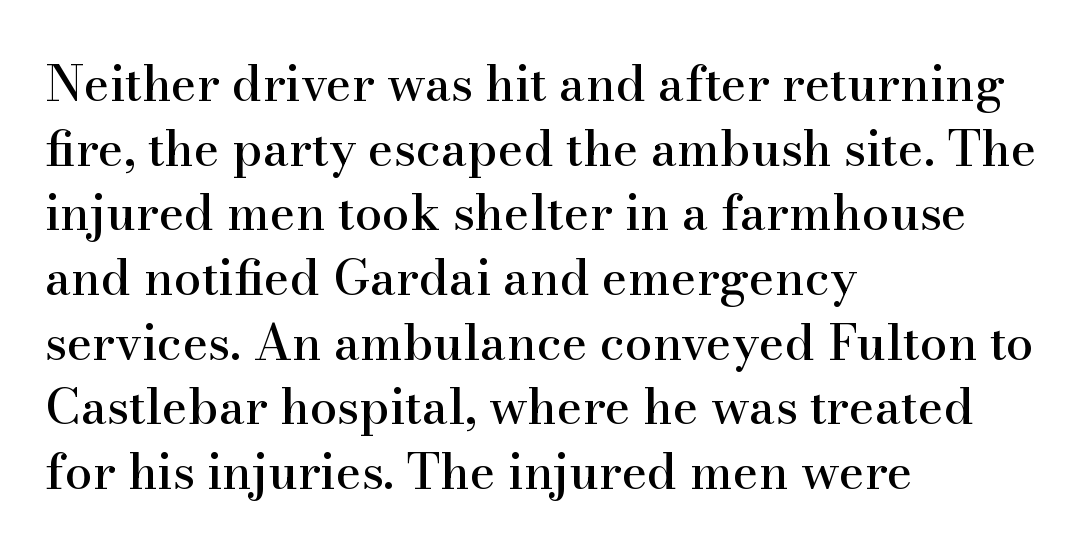
Q: Is the text italic (slanted)? A: No, it is upright.
Q: Is the typeface a serif or a sans-serif typeface? A: Serif.
Q: Is the text underlined? A: No.
Q: How is the paragraph aligned? A: Left-aligned.
Q: Is the spacing between letters normal or unusually wide? A: Normal.
Q: Is the spacing between lines tight, normal or loose? A: Normal.
Q: Width (condensed, normal, or wide)? A: Normal.
Q: Stroke contrast? A: High.
Q: x-height? A: Small.
Q: Monospaced? A: No.
